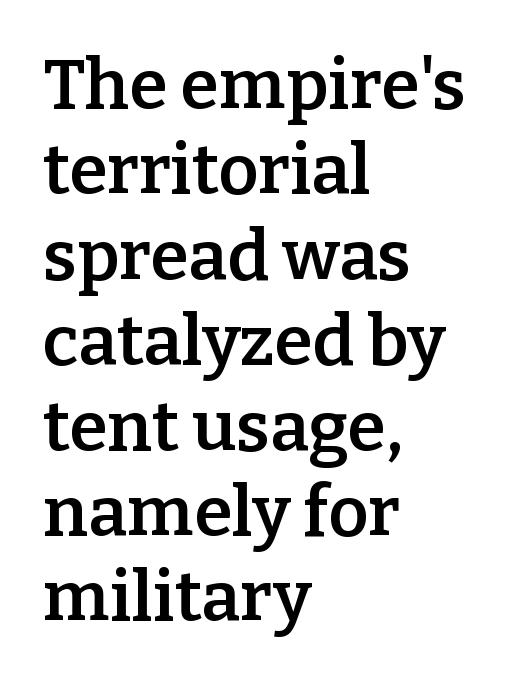
Q: Is the text bold? A: Semi-bold.
Q: Is the text italic (slanted)? A: No, it is upright.
Q: Is the typeface a serif or a sans-serif typeface? A: Serif.
Q: Is the text underlined? A: No.
Q: How is the paragraph aligned? A: Left-aligned.
Q: Is the spacing between letters normal or unusually wide? A: Normal.
Q: Width (condensed, normal, or wide)? A: Normal.
Q: Stroke contrast? A: Low.
Q: x-height? A: Medium.
Q: Monospaced? A: No.
